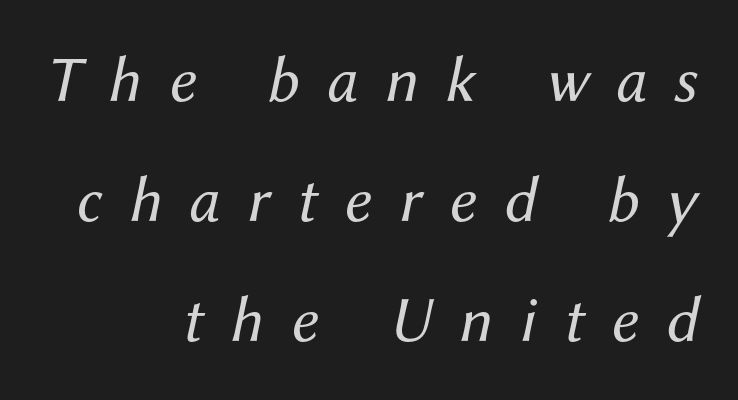
Observe the lean: these are italic letterforms. Is this a fixed-width face? No — the glyphs have proportional, varying widths. The type is letterspaced generously, with wide tracking. Is this a heavy cut? Hardly; it is regular or lighter. Line endings align vertically; line beginnings do not.
